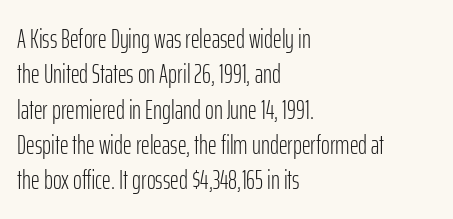
{"italic": "no", "bold": "no", "underline": "no", "align": "left", "line_spacing": "normal", "line_spacing_ratio": 1.31, "letter_spacing": "normal", "letter_spacing_em": 0.0, "glyph_px": 27}
